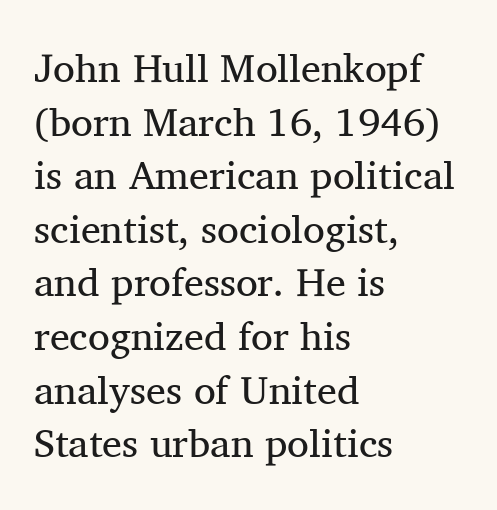
The image shows 40 px regular-weight serif type, upright; set left-aligned, normal line spacing (1.34x), normal letter spacing, not underlined; medium stroke contrast and a medium x-height.
